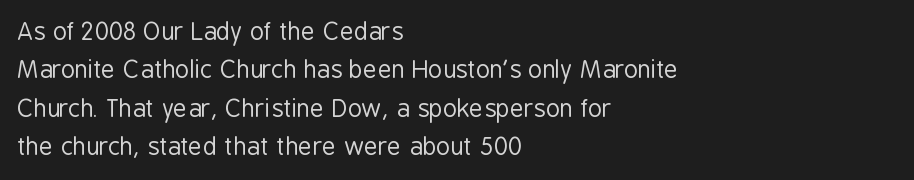
{"italic": "no", "bold": "no", "underline": "no", "align": "left", "line_spacing": "normal", "line_spacing_ratio": 1.6, "letter_spacing": "normal", "letter_spacing_em": 0.0, "glyph_px": 24}
